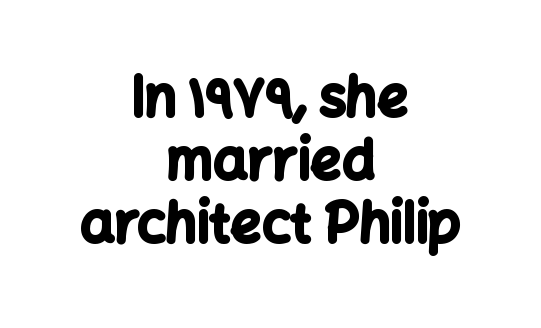
Q: Is the text bold? A: Yes.
Q: Is the text italic (slanted)? A: No, it is upright.
Q: Is the typeface a serif or a sans-serif typeface? A: Sans-serif.
Q: Is the text underlined? A: No.
Q: How is the paragraph aligned? A: Centered.
Q: Is the spacing between letters normal or unusually wide? A: Normal.
Q: Width (condensed, normal, or wide)? A: Normal.
Q: Stroke contrast? A: Low.
Q: x-height? A: Medium.
Q: Monospaced? A: No.
